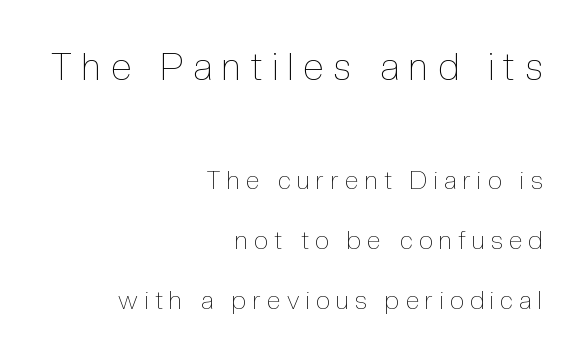
The ragged edge is on the left, which tells us the setting is flush right. Words appear elongated and porous because spacing is wide. The initial chunk of copy outweighs the following chunk in type size. Nobody drew a line under any word here.
